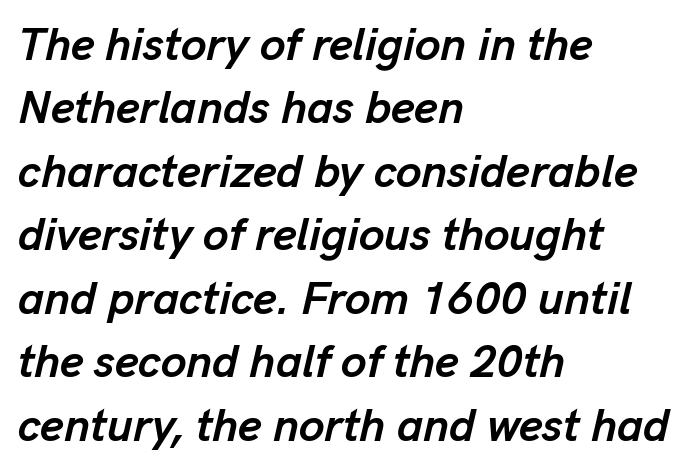
The compositor pushed each line to the left boundary. A typesetter would call this leading conventional body-copy spacing. There's an unmistakable incline to the writing here. Characters follow at the spacing the type designer built in. The rendering uses a bold face; every stroke is thick and dark. The passage shown is typed in a proportional face where columns would drift.
